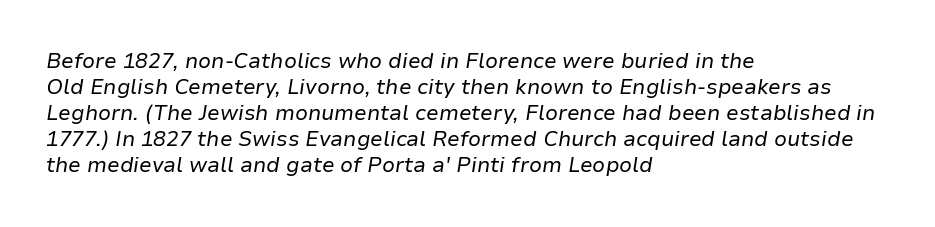
The text carries the slant typical of an italic or oblique font. The face used here is rendered with its standard letterfit. The text block is weighted toward the left margin, trailing off unevenly rightward. The baseline area is clear.
